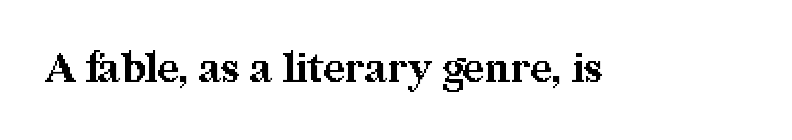
The image shows 41 px bold serif type, upright; set normal letter spacing, not underlined; medium stroke contrast and a medium x-height.
